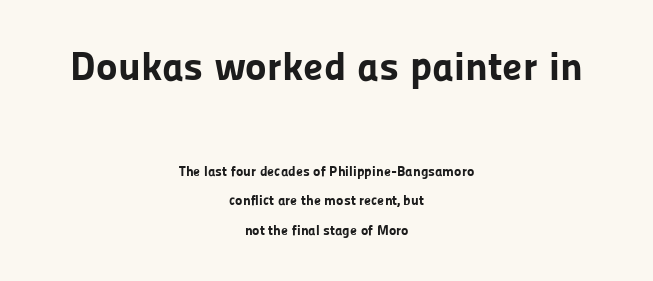
Q: Is the text bold? A: Yes.
Q: Is the text italic (slanted)? A: No, it is upright.
Q: Is the typeface a serif or a sans-serif typeface? A: Sans-serif.
Q: Is the text underlined? A: No.
Q: How is the paragraph aligned? A: Centered.
Q: Is the spacing between letters normal or unusually wide? A: Normal.
Q: Is the spacing between lines tight, normal or loose? A: Loose.
Q: Which block of text is set in a larger size, the first (top) or the second (bottom)? A: The first (top) one.
Q: Width (condensed, normal, or wide)? A: Normal.
Q: Stroke contrast? A: Low.
Q: x-height? A: Medium.
Q: Monospaced? A: No.
